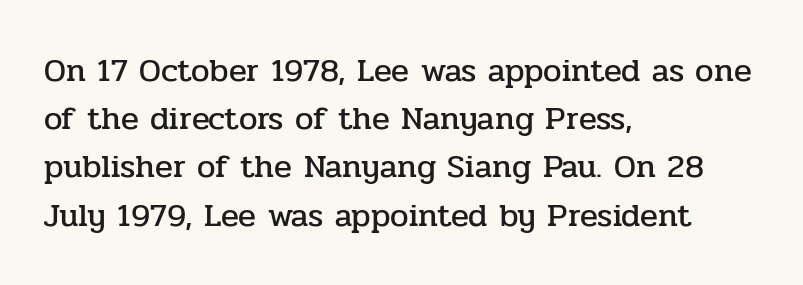
Q: Is the text italic (slanted)? A: No, it is upright.
Q: Is the typeface a serif or a sans-serif typeface? A: Serif.
Q: Is the text underlined? A: No.
Q: How is the paragraph aligned? A: Left-aligned.
Q: Is the spacing between letters normal or unusually wide? A: Normal.
Q: Is the spacing between lines tight, normal or loose? A: Normal.
Q: Width (condensed, normal, or wide)? A: Normal.
Q: Stroke contrast? A: Low.
Q: x-height? A: Medium.
Q: Monospaced? A: No.
